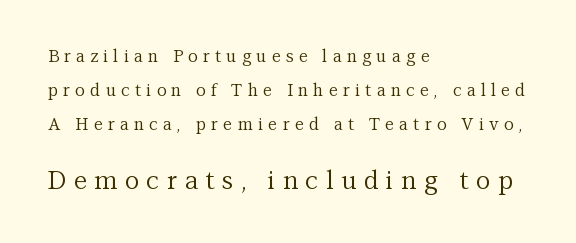
{"italic": "no", "bold": "no", "underline": "no", "align": "left", "line_spacing": "loose", "line_spacing_ratio": 1.99, "letter_spacing": "wide", "letter_spacing_em": 0.3, "larger_block": "second", "size_ratio": 1.47, "glyph_px": 25}
